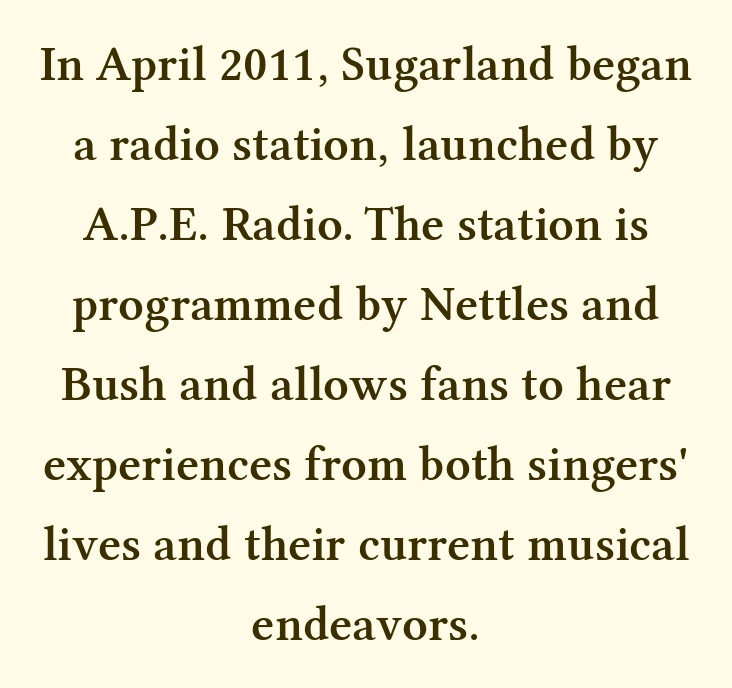
Each letter keeps its own natural width here, so spacing adapts to shape. The paragraph has two soft edges and a firm central axis. What kind of face is this? One with serifs. This sample keeps an unexceptional amount of space between lines. The letters stand straight up with perfectly vertical stems.
